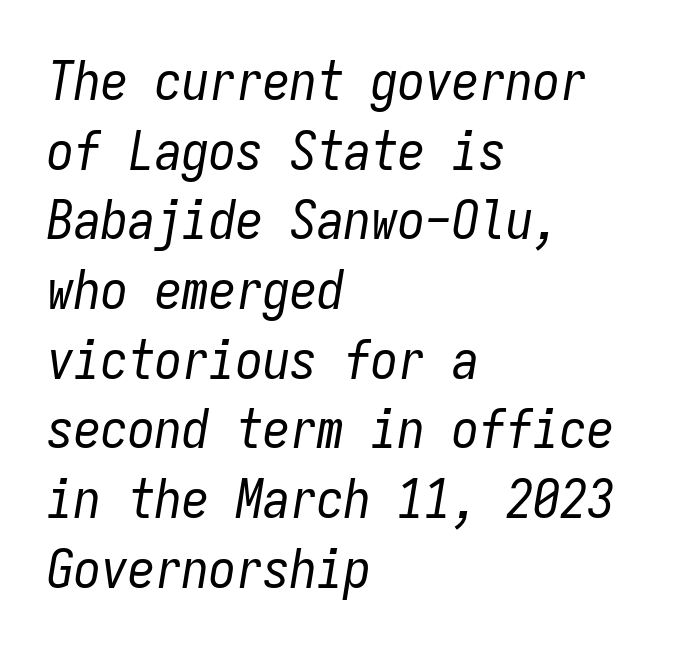
The image shows 54 px regular-weight, condensed type, italic (leaning right), monospaced; set left-aligned, normal line spacing (1.29x), normal letter spacing, not underlined; low stroke contrast and a medium x-height.
